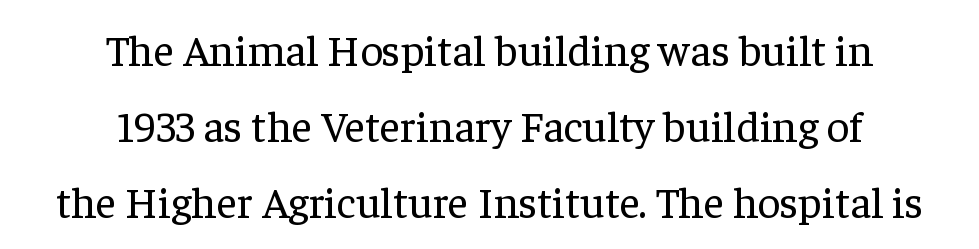
The image shows 44 px regular-weight serif type, upright; set centered, line spacing 1.73x, normal letter spacing, not underlined; low stroke contrast and a medium x-height.
